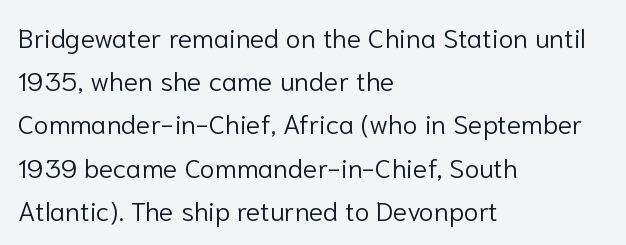
The image shows 27 px text type, upright; set left-aligned, normal line spacing (1.6x), normal letter spacing, not underlined.
